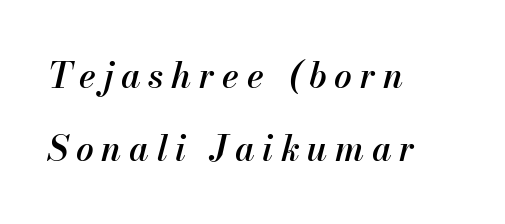
Q: Is the text bold? A: Semi-bold.
Q: Is the text italic (slanted)? A: Yes, it leans right by about 13 degrees.
Q: Is the text underlined? A: No.
Q: How is the paragraph aligned? A: Left-aligned.
Q: Is the spacing between letters normal or unusually wide? A: Unusually wide.
Q: Is the spacing between lines tight, normal or loose? A: Loose.
Q: Width (condensed, normal, or wide)? A: Normal.
Q: Stroke contrast? A: Medium.
Q: x-height? A: Small.
Q: Monospaced? A: No.
